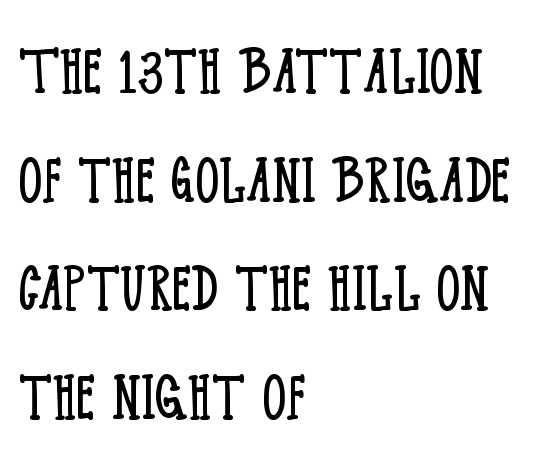
Nothing heavy about these letters — not bold at all. I'd call this a serif setting — the letters wear small feet. A bare baseline throughout the passage. This rendering leaves character spacing at its baseline value. The font's upright variant was chosen for this text. Where is the straight margin? On the left.
